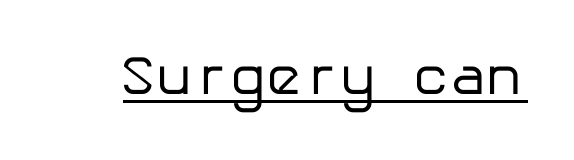
The strokes are not fattened; the text isn't bold. Notice how a bar underscores the lettering throughout. The characters display no serif detailing; their extremities are plain. Letter spacing: default. It's the straight-up-and-down kind of type.
